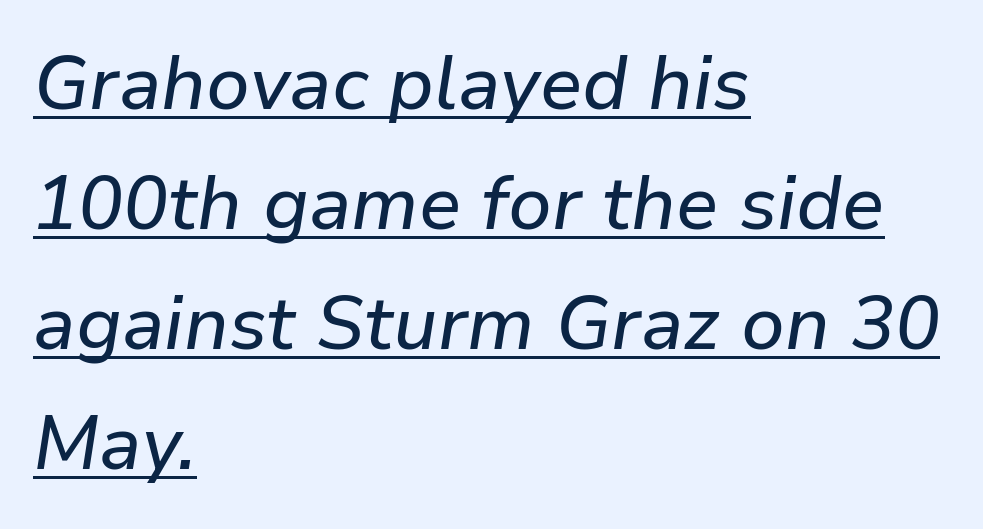
{"italic": "yes", "lean": "right", "slant_degrees": 9, "width": "normal", "stroke_contrast": "low", "x_height": "medium", "monospaced": "no", "underline": "yes", "align": "left", "line_spacing": "normal", "line_spacing_ratio": 1.6, "letter_spacing": "normal", "letter_spacing_em": 0.0, "glyph_px": 75}
